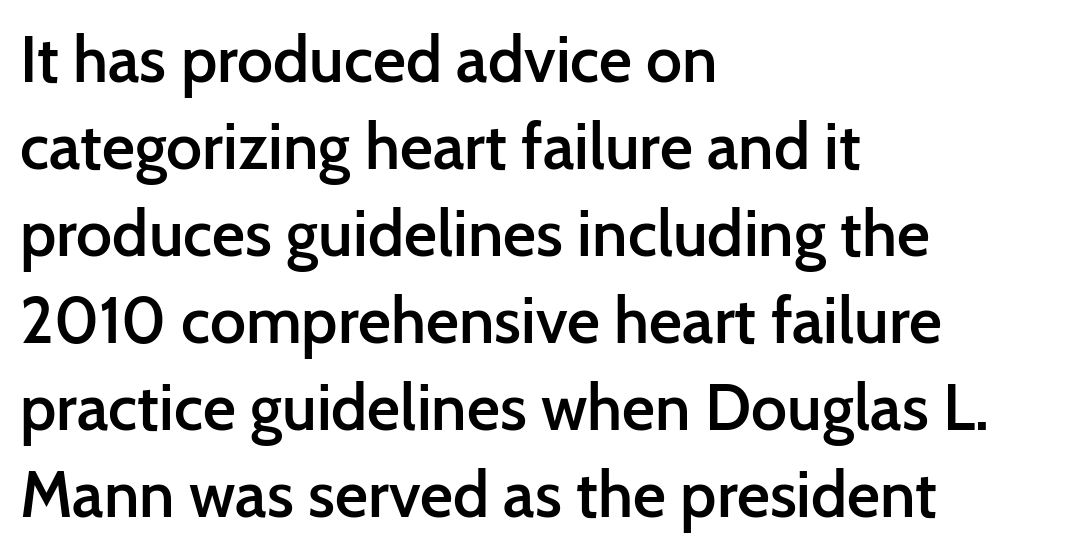
Tall strokes in this sample are plumb rather than angled. The sample has been set in demibold, a notch under bold. In terms of letterspacing, this is plain default setting. Each letter keeps its own natural width here, so spacing adapts to shape. Where is the straight margin? On the left. Is this a sans? Yes — the strokes have no serifs.
